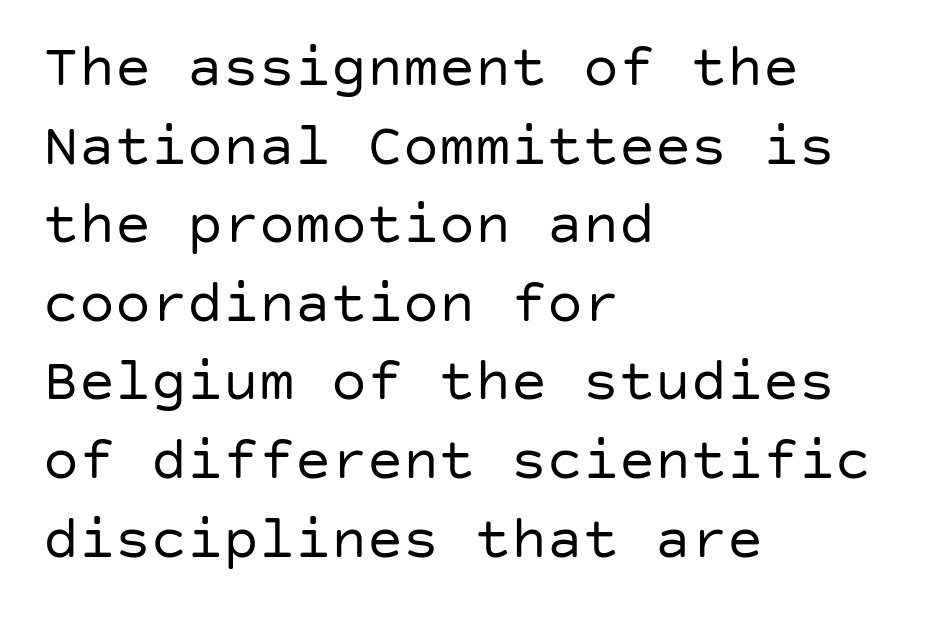
The image shows 60 px regular-weight sans-serif type, upright; set left-aligned, normal line spacing (1.31x), normal letter spacing, not underlined; low stroke contrast and a large x-height.
